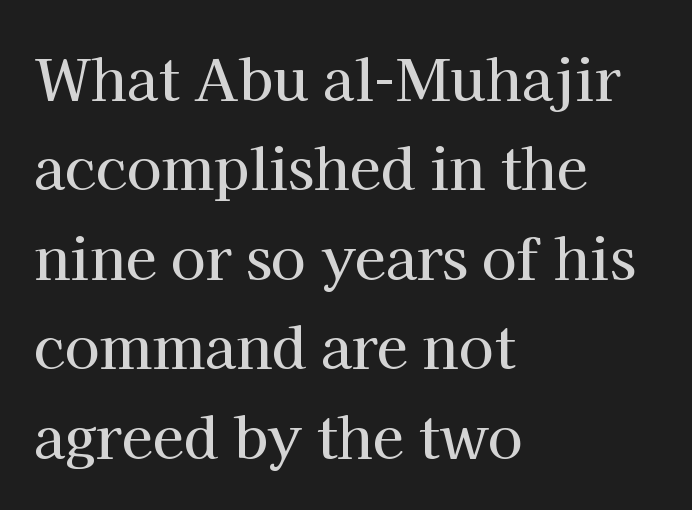
The image shows 57 px serif type, upright; set left-aligned, normal line spacing (1.57x), normal letter spacing, not underlined; high stroke contrast and a medium x-height.
